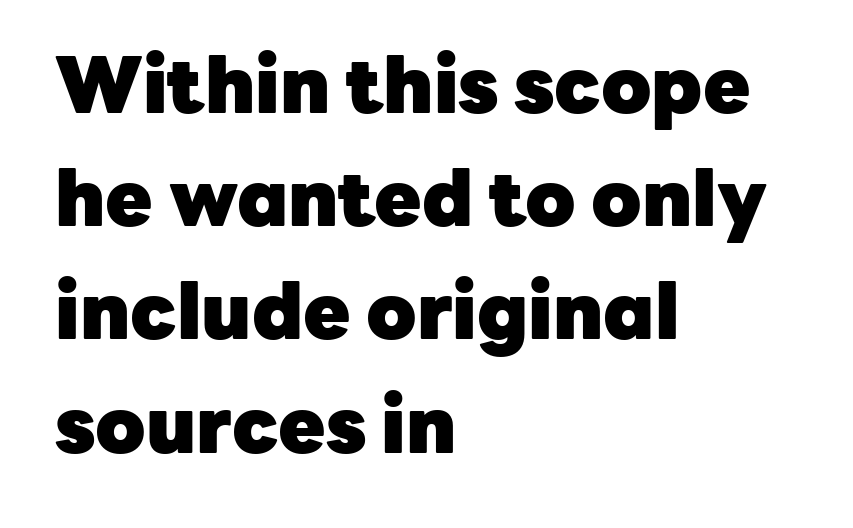
{"serif": "no", "italic": "no", "bold": "yes", "weight": "heavy", "width": "normal", "stroke_contrast": "low", "x_height": "medium", "monospaced": "no", "underline": "no", "align": "left", "line_spacing": "normal", "line_spacing_ratio": 1.47, "letter_spacing": "normal", "letter_spacing_em": 0.0, "glyph_px": 77}
